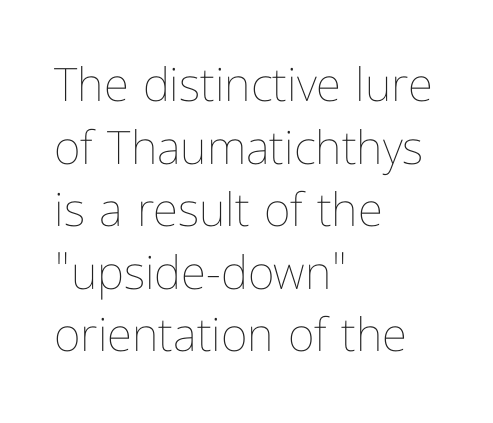
Honestly, the row spacing looks completely unremarkable. Each line starts at the same left margin while the right side varies. Weight class: somewhere from thin through regular. Note the varied advance widths — an 'i' is clearly narrower than an 'm'. Tracking here is standard; glyphs follow each other at the usual distance. The glyphs are unaccompanied by any horizontal stroke below them.
